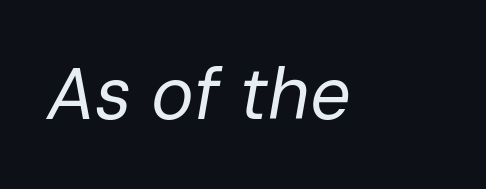
{"italic": "yes", "lean": "right", "slant_degrees": 10, "bold": "no", "weight": "regular", "width": "normal", "stroke_contrast": "low", "x_height": "medium", "monospaced": "no", "underline": "no", "letter_spacing": "normal", "letter_spacing_em": 0.0, "glyph_px": 72}
